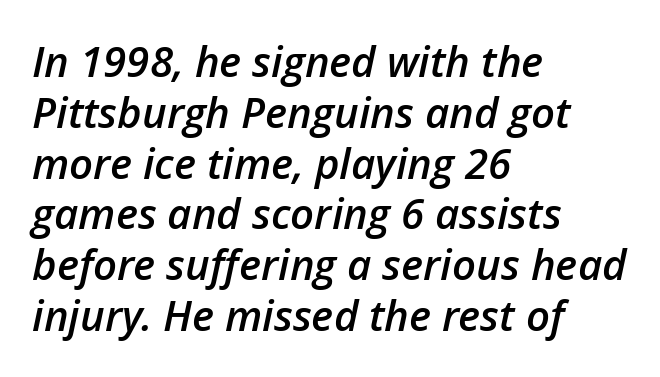
Look at the tracking — it's just the regular setting, nothing added. Decoration check: the copy has no underline. The text block is weighted toward the left margin, trailing off unevenly rightward. When letters slant like this, we call the style italic. The letters advance in unequal steps, a hallmark of proportional type. The passage shown is semibold, sitting just below true bold.
